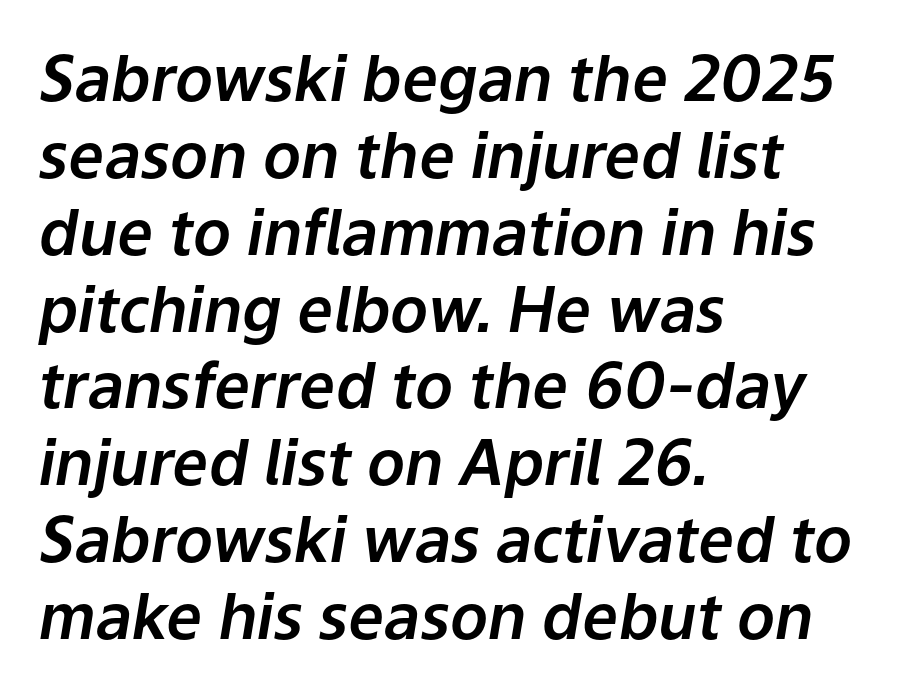
The image shows 63 px text type, italic (leaning right); set left-aligned, line spacing 1.22x, normal letter spacing, not underlined; low stroke contrast and a medium x-height.
